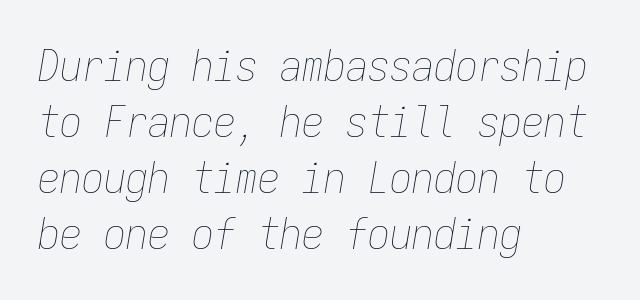
Which margin do the lines hug? The left one — the right edge is uneven. In terms of posture, this sample is oblique. The letters march in equal steps, a hallmark of fixed-pitch type. Nothing unusual about the tracking: characters are spaced as the font intends. Descenders are the only things crossing below the line.
